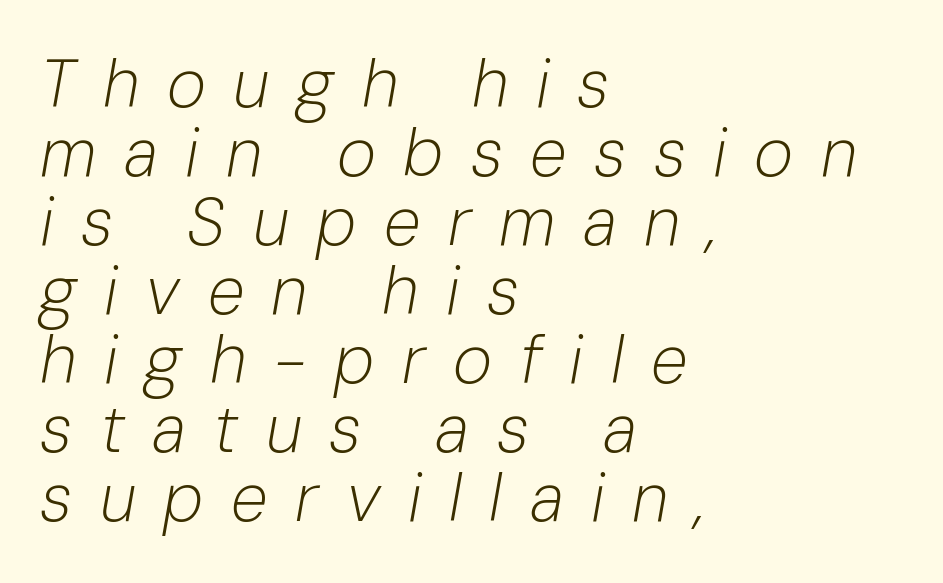
{"italic": "yes", "lean": "right", "slant_degrees": 10, "bold": "no", "weight": "light", "width": "normal", "stroke_contrast": "low", "x_height": "medium", "monospaced": "no", "underline": "no", "align": "left", "line_spacing": "tight", "line_spacing_ratio": 1.03, "letter_spacing": "wide", "letter_spacing_em": 0.41, "glyph_px": 67}
